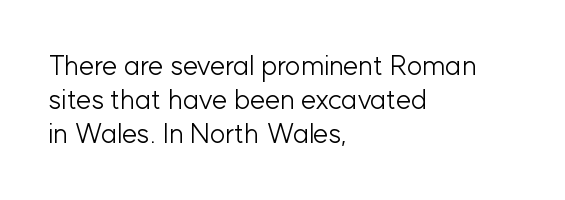
The image shows 27 px text type, upright; set left-aligned, normal line spacing (1.26x), normal letter spacing, not underlined.
